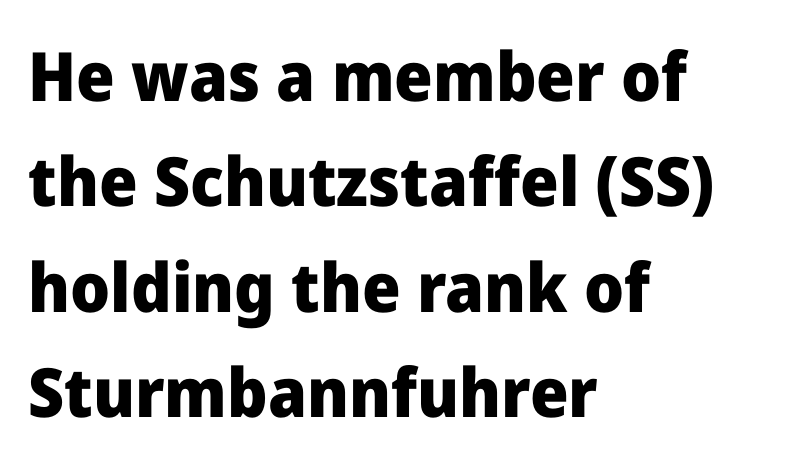
The image shows 68 px heavy sans-serif type, upright; set left-aligned, normal line spacing (1.55x), normal letter spacing, not underlined; low stroke contrast and a medium x-height.
